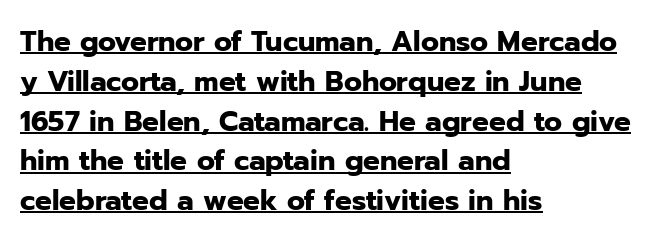
The image shows 28 px heavy sans-serif type, upright; set left-aligned, normal line spacing (1.42x), normal letter spacing, underlined; low stroke contrast and a medium x-height.
